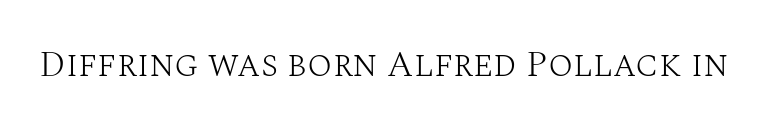
Q: Is the text bold? A: No.
Q: Is the text italic (slanted)? A: No, it is upright.
Q: Is the typeface a serif or a sans-serif typeface? A: Serif.
Q: Is the text underlined? A: No.
Q: Is the spacing between letters normal or unusually wide? A: Normal.
Q: Width (condensed, normal, or wide)? A: Normal.
Q: Stroke contrast? A: Medium.
Q: x-height? A: Large.
Q: Monospaced? A: No.
